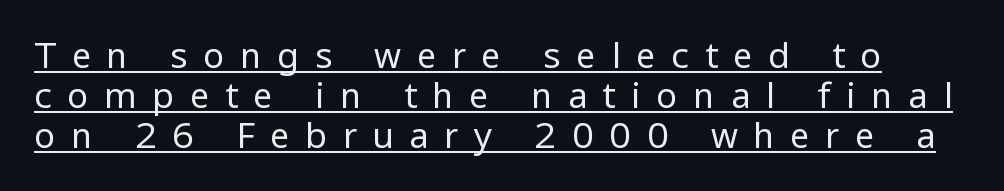
Students, observe: this is what under-led, compact text looks like. The type family on display is of the sans-serif kind. A typesetter would call this proportional, since set widths differ per character. Notice how a bar underscores the lettering throughout. This sample uses an upright cut, with every glyph sitting square on the baseline.
